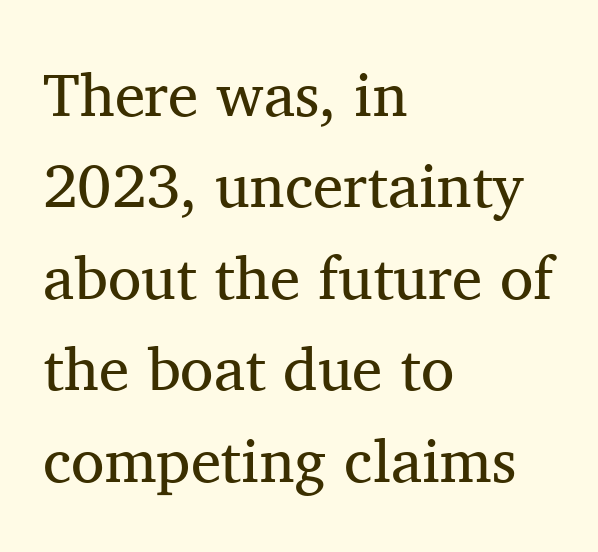
{"serif": "yes", "italic": "no", "bold": "no", "weight": "regular", "width": "normal", "stroke_contrast": "medium", "x_height": "medium", "monospaced": "no", "underline": "no", "align": "left", "line_spacing": "normal", "line_spacing_ratio": 1.5, "letter_spacing": "normal", "letter_spacing_em": 0.0, "glyph_px": 61}
